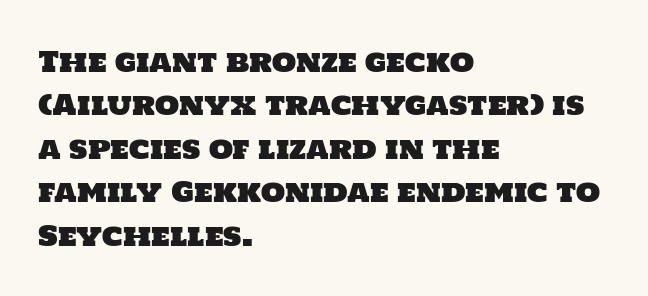
Between one letter and the next there's only the usual sliver of space. Evenly set lines give the paragraph a standard silhouette. Decoration check: the copy has no underline. Notice how the passage keeps a crisp vertical edge on the left only. Do the characters align in a grid? No, the font is proportional. Classification — sans serif.
